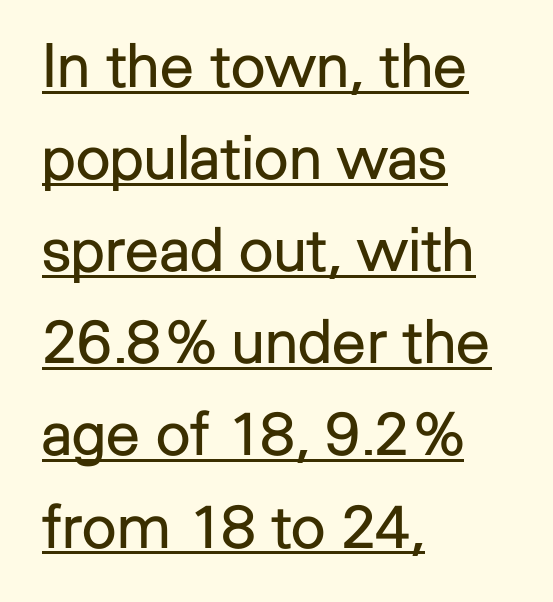
The image shows 61 px regular-weight sans-serif type, upright; set left-aligned, normal line spacing (1.51x), normal letter spacing, underlined; low stroke contrast and a medium x-height.
